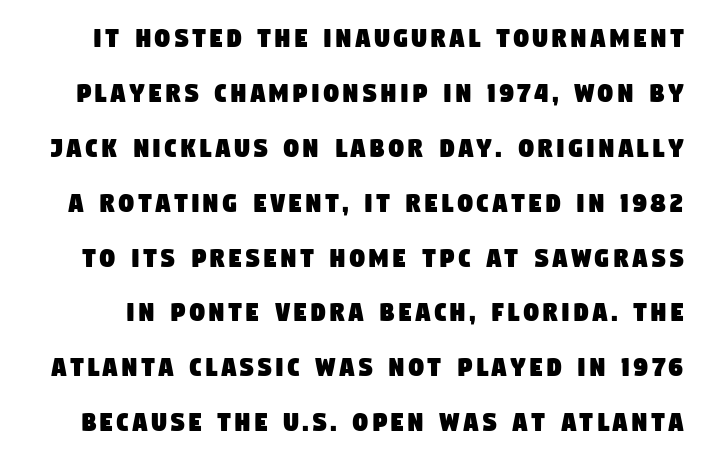
Character widths vary here, with narrow letters taking less room than wide ones. Note: no serifs on the glyphs. Nobody drew a line under any word here.
